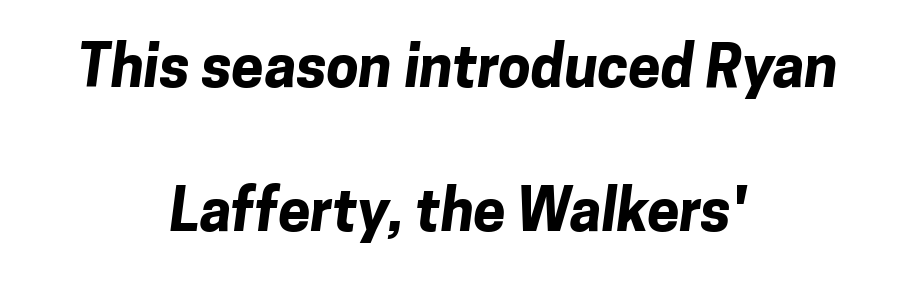
{"serif": "no", "bold": "yes", "weight": "bold", "width": "normal", "stroke_contrast": "low", "x_height": "medium", "monospaced": "no", "underline": "no", "align": "center", "line_spacing": "loose", "line_spacing_ratio": 2.49, "letter_spacing": "normal", "letter_spacing_em": 0.0, "glyph_px": 58}
